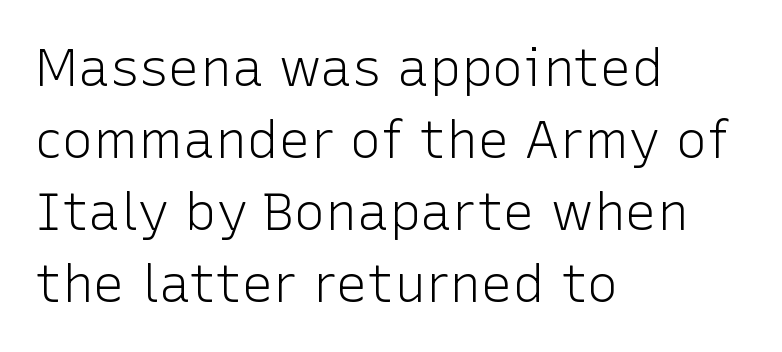
{"serif": "no", "italic": "no", "bold": "no", "weight": "light", "width": "normal", "stroke_contrast": "low", "x_height": "medium", "monospaced": "no", "underline": "no", "align": "left", "line_spacing": "normal", "line_spacing_ratio": 1.36, "letter_spacing": "normal", "letter_spacing_em": 0.0, "glyph_px": 53}
